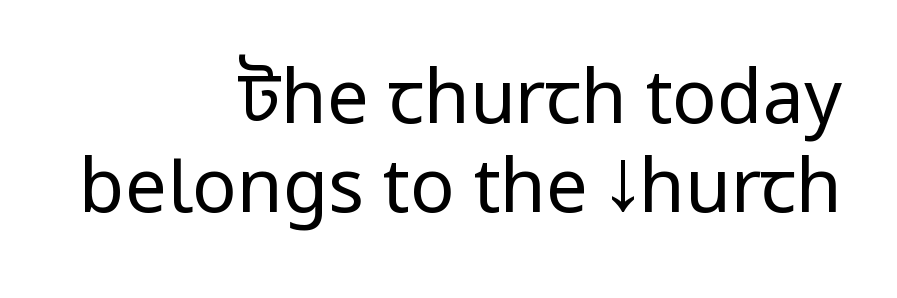
The image shows 74 px regular-weight, condensed sans-serif type, upright; set right-aligned, line spacing 1.2x, normal letter spacing, not underlined; low stroke contrast and a large x-height.
